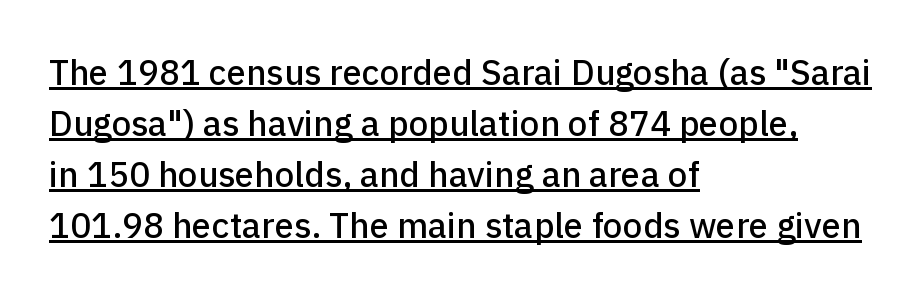
You could call the tracking neutral — neither tight nor loose. Students, observe the line beneath the letters — that is underlining. Line beginnings align vertically; line endings do not. If you drew a line through each stem, it would be perfectly vertical. Is this a fixed-width face? No — the glyphs have proportional, varying widths. Leading: standard.
